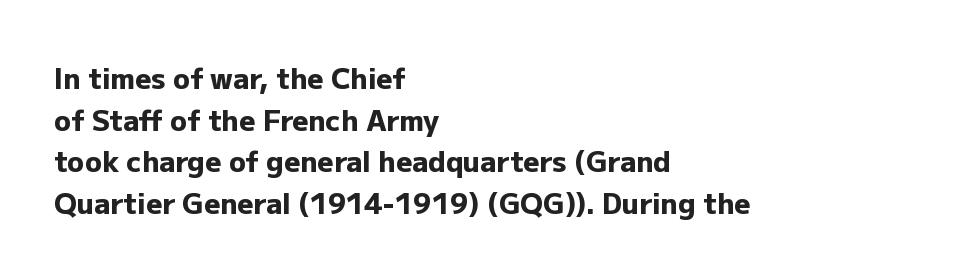
Layout note: lines flush left. Underline: absent. Does the lettering tilt? It doesn't — this is upright. The letters are bold, with thick, heavy strokes. Quick note: interline space is typical. The text was rendered using a sans face with plain stroke endings.
